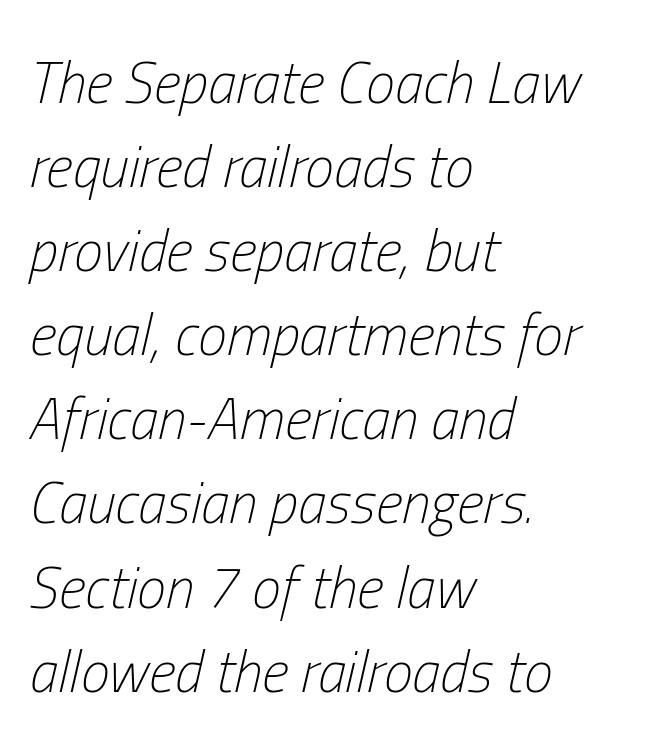
{"italic": "yes", "lean": "right", "slant_degrees": 13, "bold": "no", "weight": "light", "width": "condensed", "stroke_contrast": "low", "x_height": "medium", "monospaced": "no", "underline": "no", "align": "left", "line_spacing": "normal", "line_spacing_ratio": 1.45, "letter_spacing": "normal", "letter_spacing_em": 0.0, "glyph_px": 58}
